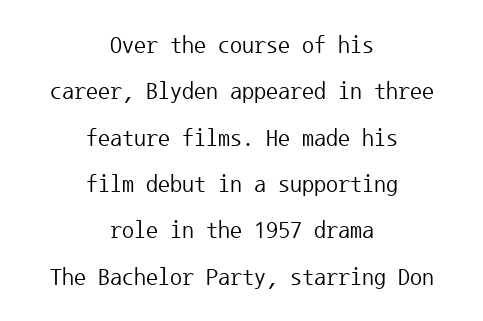
The horizontal fit of the characters is conventional and even. Centered paragraph, ragged on both sides. A quiet, ordinary-to-light weight characterises the typeface. Check under the words: just untouched page.
